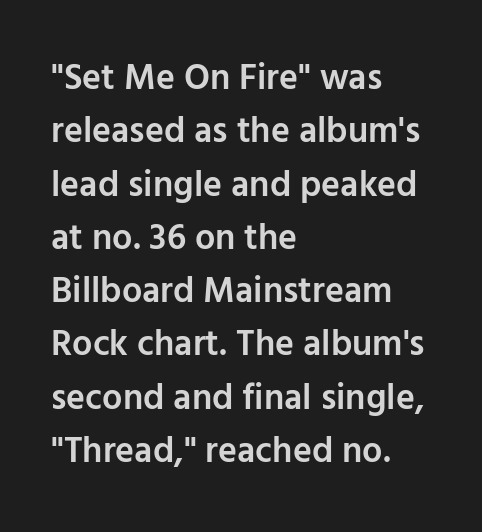
I'd describe the lettering as semibold — firm but not a full bold. If you drew a line through each stem, it would be perfectly vertical. The letters sit at their default tracking, neither squeezed nor spread. Honestly, there is no underline to notice here at all.
